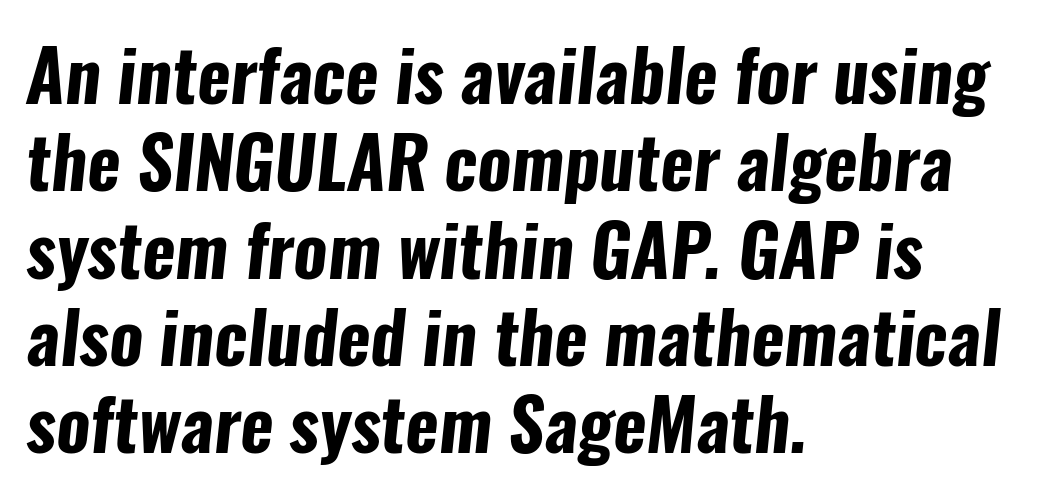
Q: Is the text bold? A: Yes.
Q: Is the typeface a serif or a sans-serif typeface? A: Sans-serif.
Q: Is the text underlined? A: No.
Q: How is the paragraph aligned? A: Left-aligned.
Q: Is the spacing between letters normal or unusually wide? A: Normal.
Q: Width (condensed, normal, or wide)? A: Condensed.
Q: Stroke contrast? A: Low.
Q: x-height? A: Medium.
Q: Monospaced? A: No.
